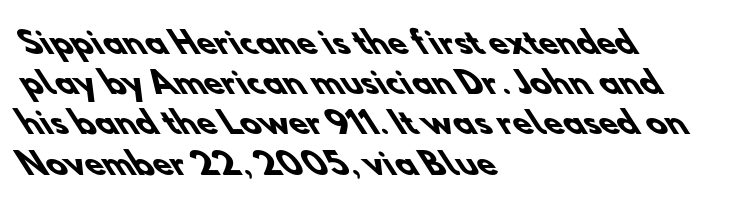
Horizontal alignment here is leftward, the default for most running prose. The string is rendered with underlining switched off. Letterform terminals end flat and unadorned throughout the passage. You'd pick this weight for a headline — it's a proper bold. The face used here is proportionally spaced, like ordinary book or web type. These lines sit exactly where default settings would place them.
